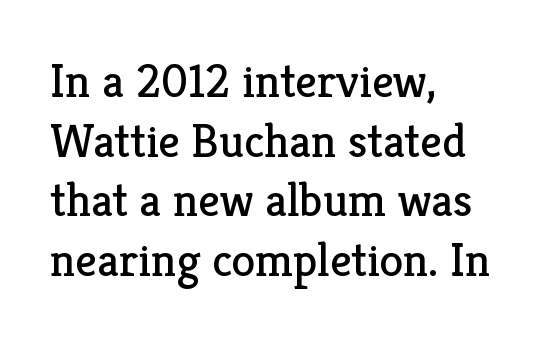
{"serif": "yes", "italic": "no", "bold": "no", "weight": "regular", "width": "normal", "stroke_contrast": "low", "x_height": "medium", "monospaced": "no", "underline": "no", "align": "left", "line_spacing_ratio": 1.24, "letter_spacing": "normal", "letter_spacing_em": 0.0, "glyph_px": 48}
